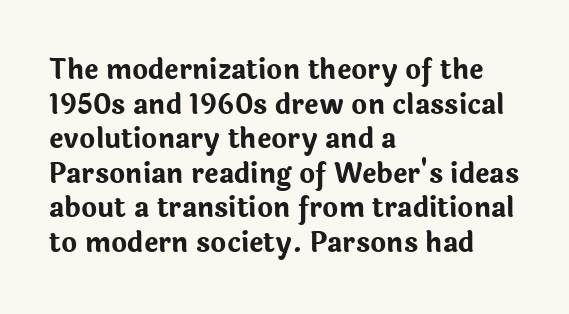
The image shows 27 px bold type, upright; set left-aligned, normal line spacing (1.28x), normal letter spacing, not underlined.
